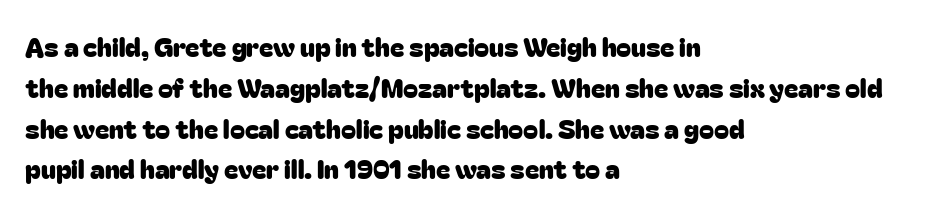
Q: Is the text italic (slanted)? A: No, it is upright.
Q: Is the text underlined? A: No.
Q: How is the paragraph aligned? A: Left-aligned.
Q: Is the spacing between letters normal or unusually wide? A: Normal.
Q: Is the spacing between lines tight, normal or loose? A: Normal.
